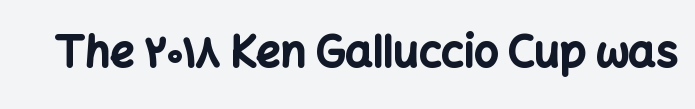
I'd call this a sans setting — the letters go barefoot. It's the straight-up-and-down kind of type. This rendering leaves character spacing at its baseline value. The face used here is proportionally spaced, like ordinary book or web type. Heft: maximum for text — a bold. Clear beneath every line of the passage.
